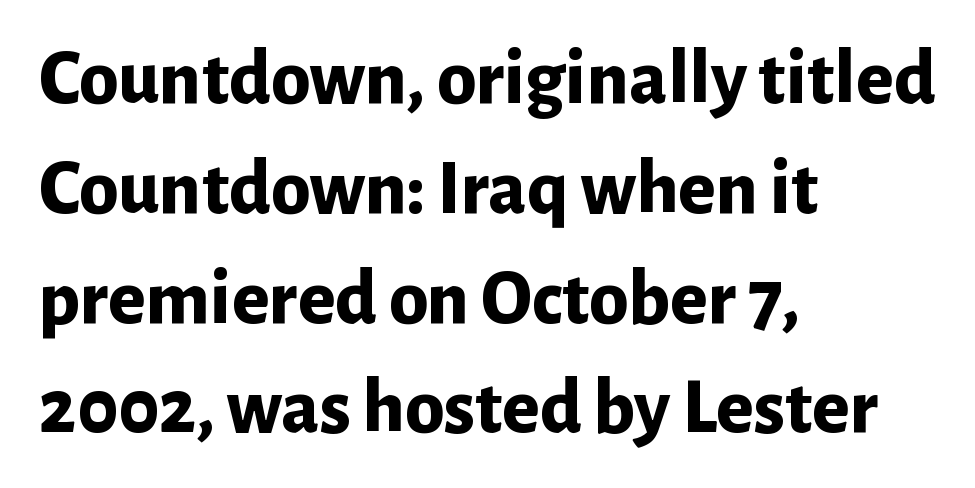
Here the glyphs are tracked normally, forming tight word shapes. The rendering uses natural spacing where letterforms have individual widths. The rendering shows plain stroke endings on the letterforms — a sans-serif design. Each glyph is drawn with heavy, bold strokes. The area under the type is left untouched.
